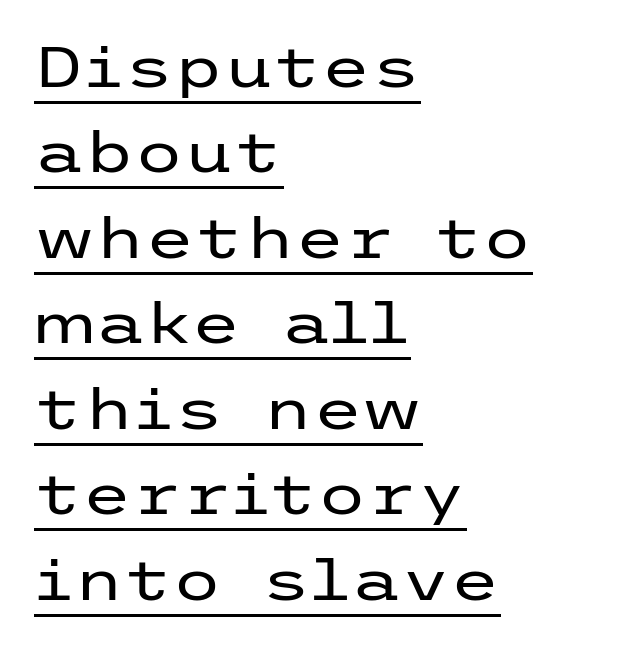
The designer went with a sans here, leaving each stem footless. This sample keeps an unexceptional amount of space between lines. Upright lettering throughout. You can see a thin bar hugging the bottom of the glyphs. Standard letterfit; no display-style spreading of the glyphs.
